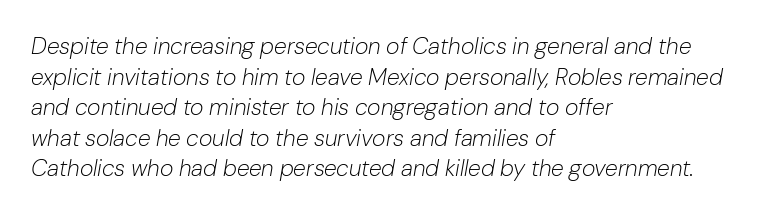
A typesetter would mark this as italic. The space between consecutive lines is moderate. Layout note: lines flush left. Is this a heavy cut? Hardly; it is regular or lighter. Bare-footed words on every line.
